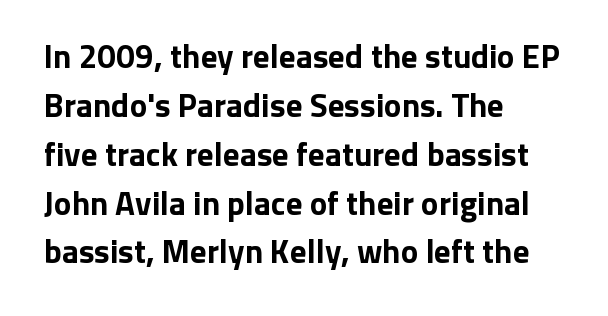
Q: Is the text bold? A: Yes.
Q: Is the text italic (slanted)? A: No, it is upright.
Q: Is the typeface a serif or a sans-serif typeface? A: Sans-serif.
Q: Is the text underlined? A: No.
Q: How is the paragraph aligned? A: Left-aligned.
Q: Is the spacing between letters normal or unusually wide? A: Normal.
Q: Is the spacing between lines tight, normal or loose? A: Normal.
Q: Width (condensed, normal, or wide)? A: Normal.
Q: Stroke contrast? A: Low.
Q: x-height? A: Medium.
Q: Monospaced? A: No.
